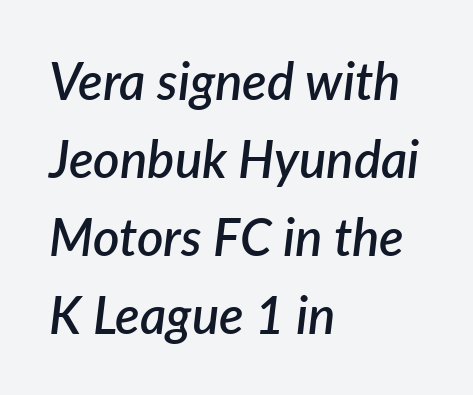
The image shows 51 px semibold type, italic (leaning right); set left-aligned, normal line spacing (1.53x), normal letter spacing, not underlined; low stroke contrast and a medium x-height.
